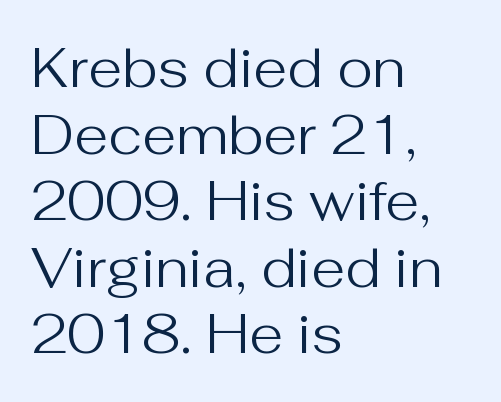
Q: Is the text bold? A: No.
Q: Is the text italic (slanted)? A: No, it is upright.
Q: Is the typeface a serif or a sans-serif typeface? A: Sans-serif.
Q: Is the text underlined? A: No.
Q: How is the paragraph aligned? A: Left-aligned.
Q: Is the spacing between letters normal or unusually wide? A: Normal.
Q: Width (condensed, normal, or wide)? A: Normal.
Q: Stroke contrast? A: Medium.
Q: x-height? A: Medium.
Q: Monospaced? A: No.
